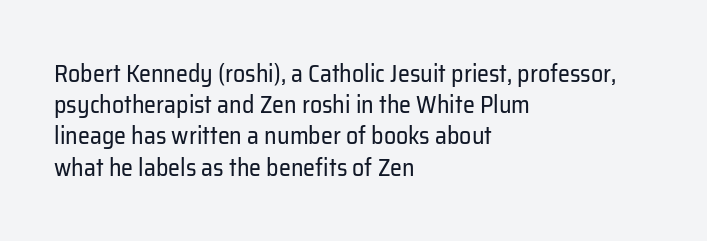
Q: Is the text bold? A: No.
Q: Is the text italic (slanted)? A: No, it is upright.
Q: Is the text underlined? A: No.
Q: How is the paragraph aligned? A: Left-aligned.
Q: Is the spacing between letters normal or unusually wide? A: Normal.
Q: Is the spacing between lines tight, normal or loose? A: Normal.
